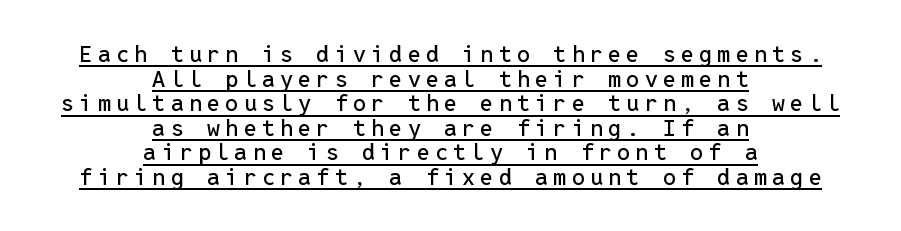
Q: Is the text italic (slanted)? A: No, it is upright.
Q: Is the text underlined? A: Yes.
Q: How is the paragraph aligned? A: Centered.
Q: Is the spacing between letters normal or unusually wide? A: Unusually wide.
Q: Is the spacing between lines tight, normal or loose? A: Tight.
